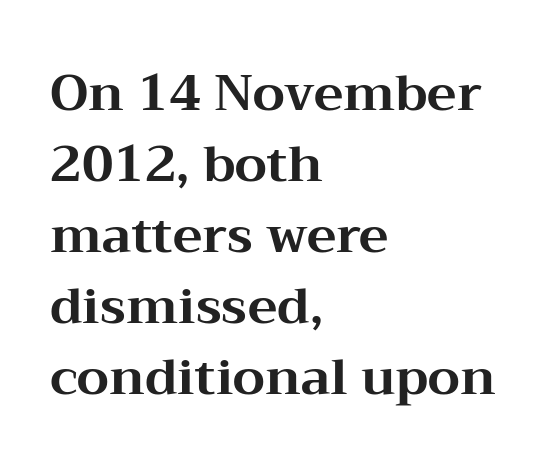
The image shows 50 px bold, wide serif type, upright; set left-aligned, normal line spacing (1.42x), normal letter spacing, not underlined; medium stroke contrast and a medium x-height.
